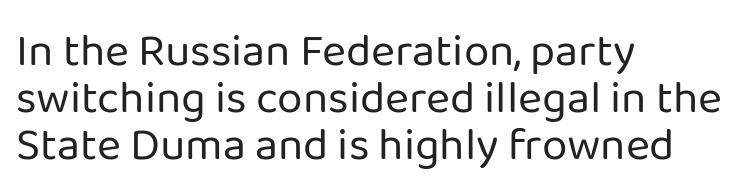
Every stem runs plumb, perpendicular to the baseline. Compared with a centered layout, this one pins lines to the left instead. The designer dialed line spacing down below the default. The glyphs are unaccompanied by any horizontal stroke below them. Words appear dense and cohesive because spacing is normal. Proportional: the letters do not fall into vertical columns.
